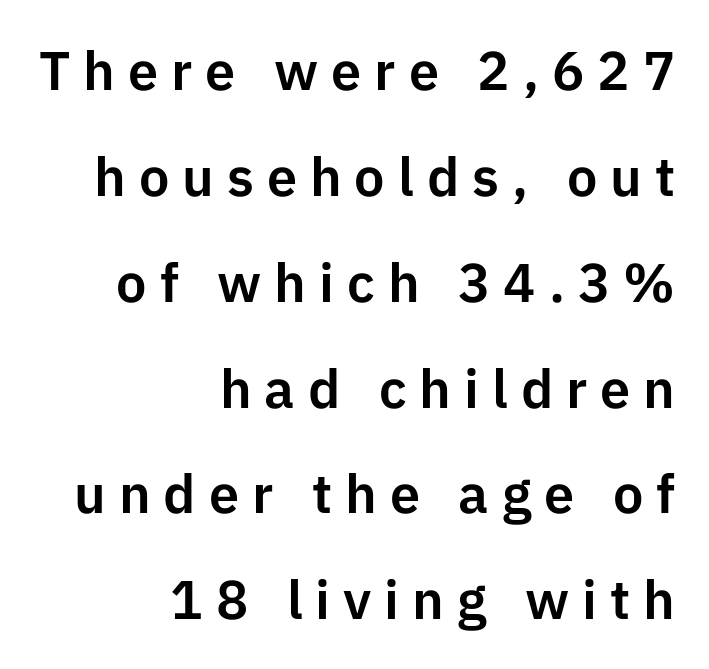
Loose tracking; the words dissolve into strings of separated letters. The face used here is proportionally spaced, like ordinary book or web type. Line ends are locked; line starts wander. These lines are composed in type without serifs.
